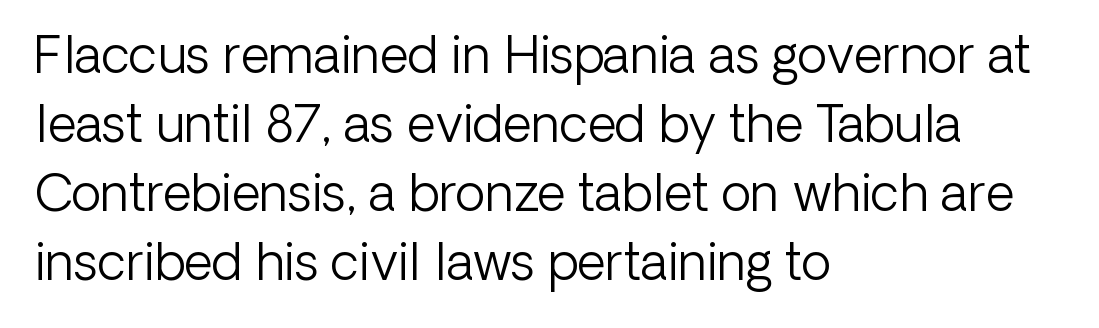
Q: Is the text bold? A: No.
Q: Is the text italic (slanted)? A: No, it is upright.
Q: Is the typeface a serif or a sans-serif typeface? A: Sans-serif.
Q: Is the text underlined? A: No.
Q: How is the paragraph aligned? A: Left-aligned.
Q: Is the spacing between letters normal or unusually wide? A: Normal.
Q: Is the spacing between lines tight, normal or loose? A: Normal.
Q: Width (condensed, normal, or wide)? A: Normal.
Q: Stroke contrast? A: Low.
Q: x-height? A: Medium.
Q: Monospaced? A: No.
